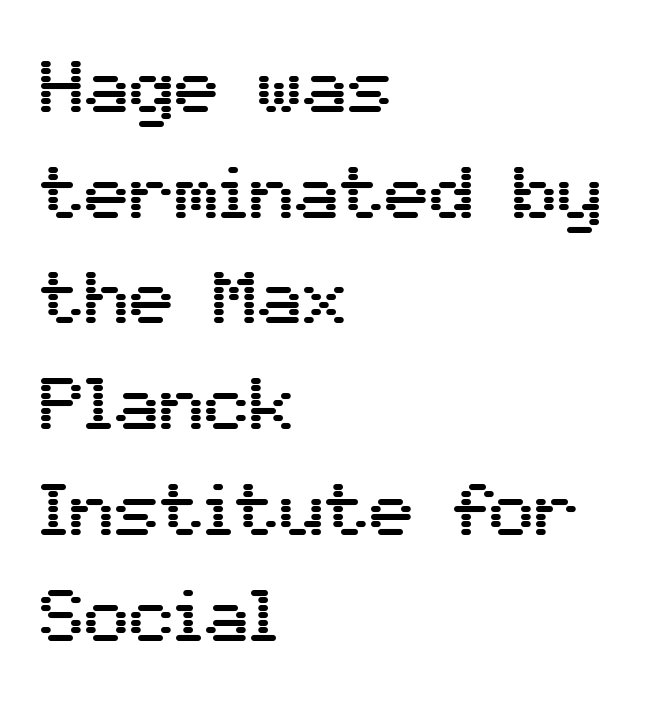
Q: Is the text italic (slanted)? A: No, it is upright.
Q: Is the typeface a serif or a sans-serif typeface? A: Sans-serif.
Q: Is the text underlined? A: No.
Q: How is the paragraph aligned? A: Left-aligned.
Q: Is the spacing between letters normal or unusually wide? A: Normal.
Q: Is the spacing between lines tight, normal or loose? A: Normal.
Q: Width (condensed, normal, or wide)? A: Normal.
Q: Stroke contrast? A: Medium.
Q: x-height? A: Medium.
Q: Monospaced? A: No.
